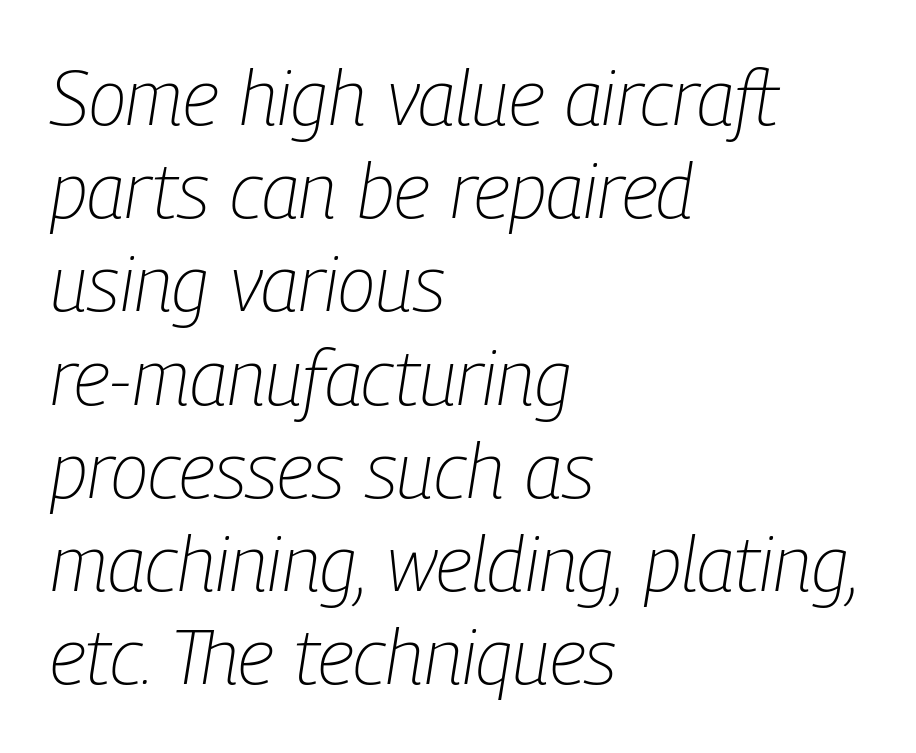
The image shows 77 px light, condensed type, italic (leaning right); set left-aligned, line spacing 1.21x, normal letter spacing, not underlined; low stroke contrast and a medium x-height.
